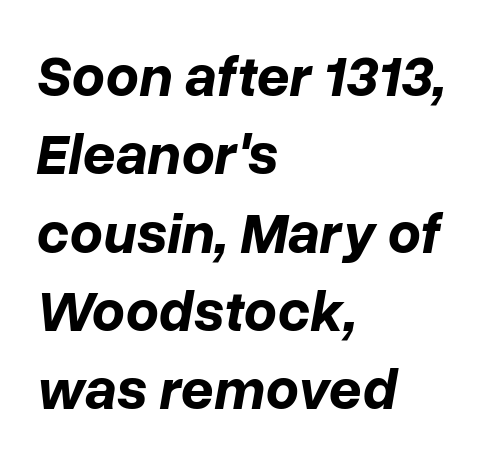
Q: Is the text bold? A: Yes.
Q: Is the text italic (slanted)? A: Yes, it leans right by about 10 degrees.
Q: Is the text underlined? A: No.
Q: How is the paragraph aligned? A: Left-aligned.
Q: Is the spacing between letters normal or unusually wide? A: Normal.
Q: Is the spacing between lines tight, normal or loose? A: Normal.
Q: Width (condensed, normal, or wide)? A: Normal.
Q: Stroke contrast? A: Low.
Q: x-height? A: Medium.
Q: Monospaced? A: No.
